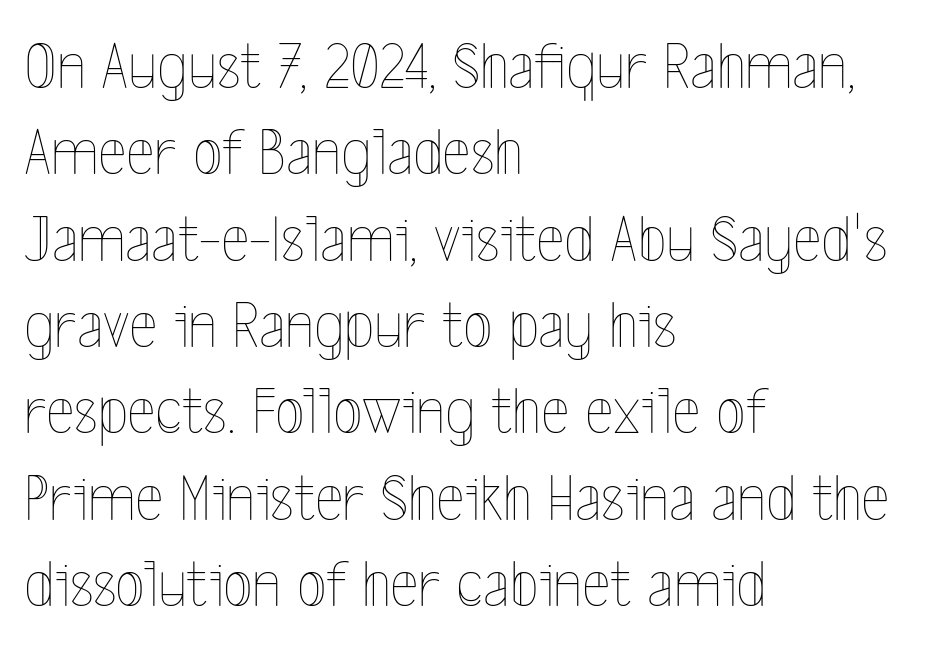
Check under the words: just untouched page. This sample keeps an unexceptional amount of space between lines. This sample has the flowing, uneven cadence of proportional lettering. Spacing between characters is what you'd get straight out of the box.
